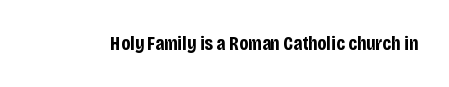
The image shows 20 px bold type, upright; set normal letter spacing, not underlined.
